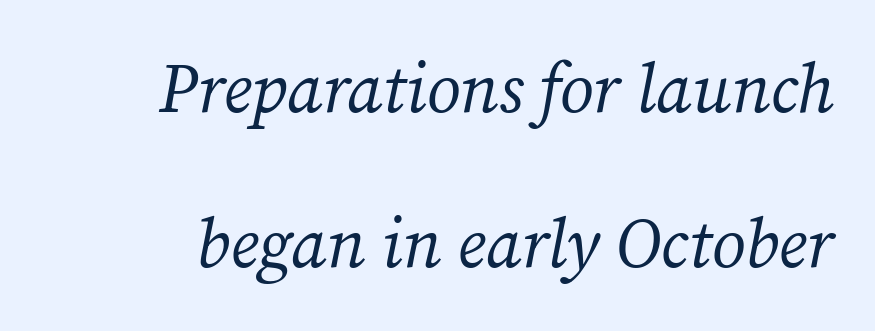
The image shows 69 px regular-weight serif type, italic (leaning right); set loose line spacing (2.24x), normal letter spacing, not underlined; medium stroke contrast and a medium x-height.
